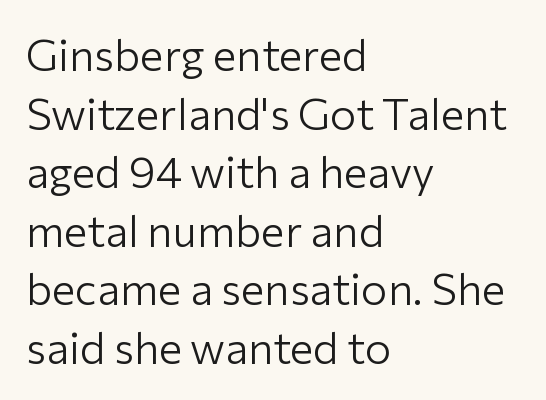
The image shows 44 px light sans-serif type, upright; set left-aligned, normal line spacing (1.33x), normal letter spacing, not underlined; low stroke contrast and a medium x-height.
